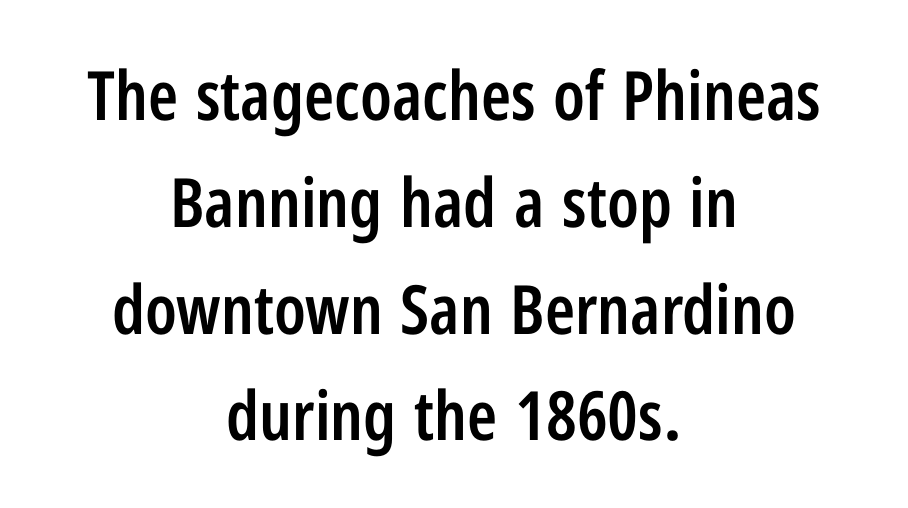
Q: Is the text bold? A: Semi-bold.
Q: Is the text italic (slanted)? A: No, it is upright.
Q: Is the typeface a serif or a sans-serif typeface? A: Sans-serif.
Q: Is the text underlined? A: No.
Q: How is the paragraph aligned? A: Centered.
Q: Is the spacing between letters normal or unusually wide? A: Normal.
Q: Is the spacing between lines tight, normal or loose? A: Normal.
Q: Width (condensed, normal, or wide)? A: Condensed.
Q: Stroke contrast? A: Low.
Q: x-height? A: Medium.
Q: Monospaced? A: No.
